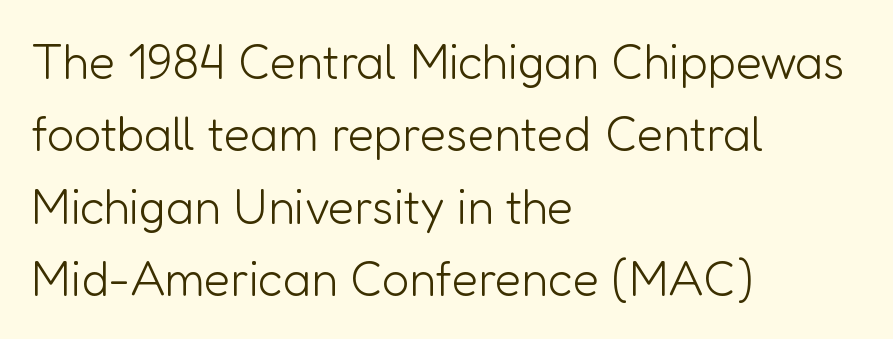
Q: Is the text bold? A: No.
Q: Is the text italic (slanted)? A: No, it is upright.
Q: Is the typeface a serif or a sans-serif typeface? A: Sans-serif.
Q: Is the text underlined? A: No.
Q: How is the paragraph aligned? A: Left-aligned.
Q: Is the spacing between letters normal or unusually wide? A: Normal.
Q: Is the spacing between lines tight, normal or loose? A: Normal.
Q: Width (condensed, normal, or wide)? A: Normal.
Q: Stroke contrast? A: Low.
Q: x-height? A: Medium.
Q: Monospaced? A: No.
